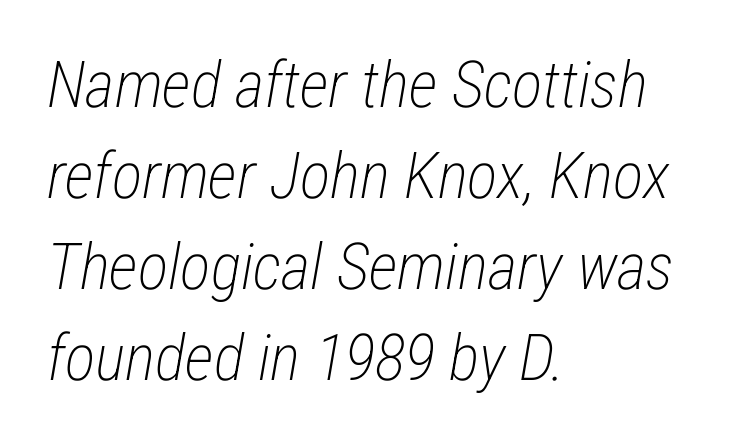
The image shows 64 px light, condensed type, italic (leaning right); set left-aligned, normal line spacing (1.42x), normal letter spacing, not underlined; low stroke contrast and a medium x-height.
